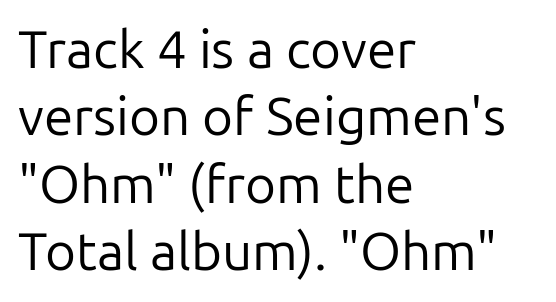
The image shows 53 px regular-weight sans-serif type, upright; set left-aligned, normal line spacing (1.27x), normal letter spacing, not underlined; low stroke contrast and a medium x-height.
